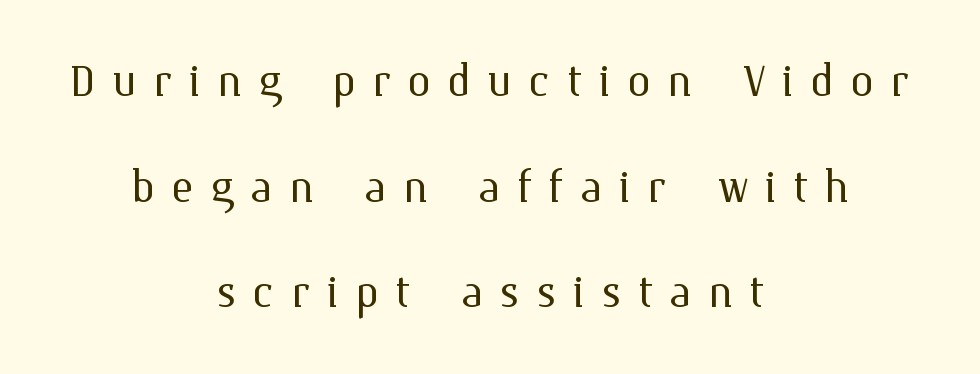
Students, note that the glyphs here are deliberately spaced far apart. Posture: straight, roman, zero tilt. The font is comparable to plain body text, perhaps lighter. Is this a fixed-width face? No — the glyphs have proportional, varying widths. These lines are centered, leaving both edges ragged.
